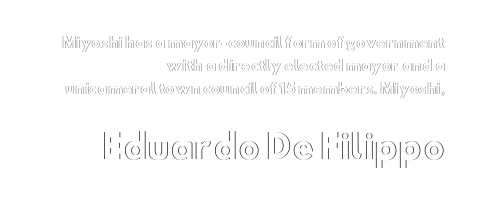
Unlike italic type, these characters show no tilt at all. Each new line begins a customary step beneath the previous one. Is this a fixed-width face? No — the glyphs have proportional, varying widths. Students, note that the glyphs here touch the page at normal intervals. The face used here appears at its bigger size in the lower chunk. The text block is weighted toward the right margin, trailing off unevenly leftward.
